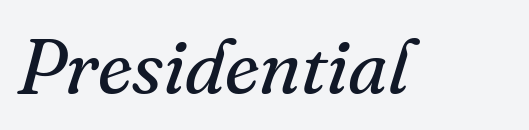
{"serif": "yes", "italic": "yes", "lean": "right", "slant_degrees": 16, "bold": "no", "weight": "regular", "width": "normal", "stroke_contrast": "medium", "x_height": "small", "monospaced": "no", "underline": "no", "letter_spacing": "normal", "letter_spacing_em": 0.0, "glyph_px": 77}
